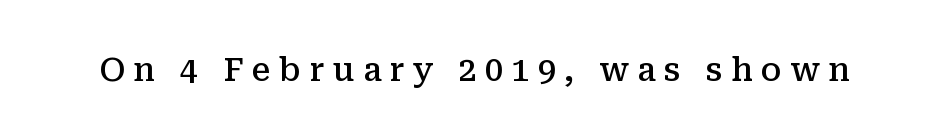
{"serif": "yes", "italic": "no", "bold": "semi", "weight": "semibold", "width": "normal", "stroke_contrast": "medium", "x_height": "medium", "monospaced": "no", "underline": "no", "letter_spacing": "wide", "letter_spacing_em": 0.26, "glyph_px": 32}
